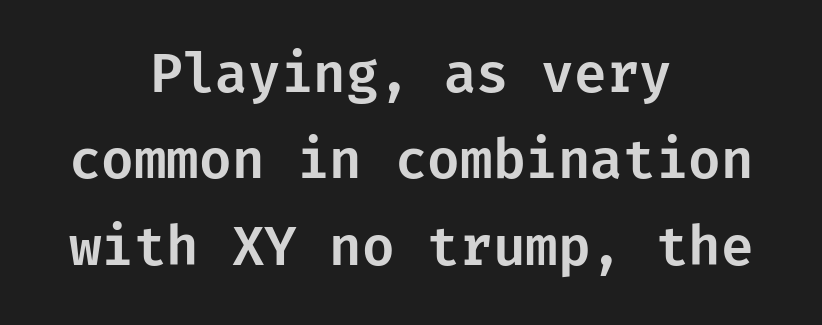
{"serif": "no", "italic": "no", "width": "normal", "stroke_contrast": "low", "x_height": "medium", "underline": "no", "align": "center", "line_spacing": "normal", "line_spacing_ratio": 1.63, "letter_spacing": "normal", "letter_spacing_em": 0.0, "glyph_px": 53}
